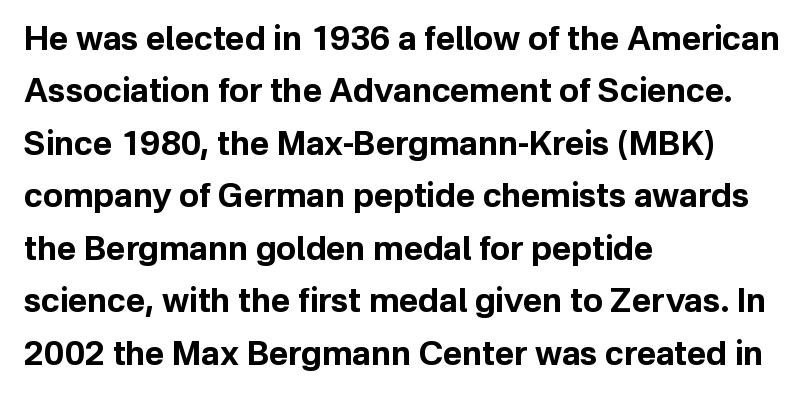
What weight is shown? A full bold with thick strokes. Every stem runs plumb, perpendicular to the baseline. Is this a sans? Yes — the strokes have no serifs. Here the glyphs are tracked normally, forming tight word shapes. Has an underline been added? It has not.
